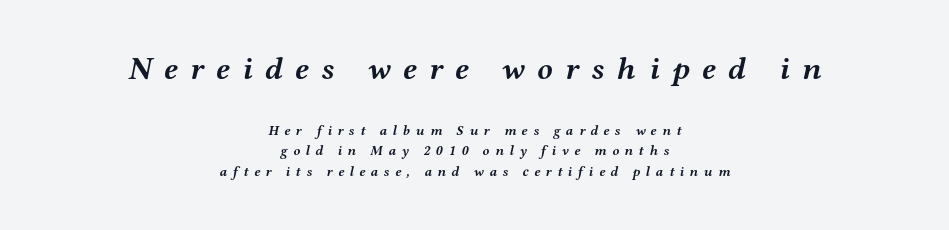
Q: Is the text bold? A: Yes.
Q: Is the text italic (slanted)? A: Yes, it leans right by about 12 degrees.
Q: Is the typeface a serif or a sans-serif typeface? A: Serif.
Q: Is the text underlined? A: No.
Q: How is the paragraph aligned? A: Centered.
Q: Is the spacing between letters normal or unusually wide? A: Unusually wide.
Q: Is the spacing between lines tight, normal or loose? A: Normal.
Q: Which block of text is set in a larger size, the first (top) or the second (bottom)? A: The first (top) one.
Q: Width (condensed, normal, or wide)? A: Wide.
Q: Stroke contrast? A: Medium.
Q: x-height? A: Medium.
Q: Monospaced? A: No.
